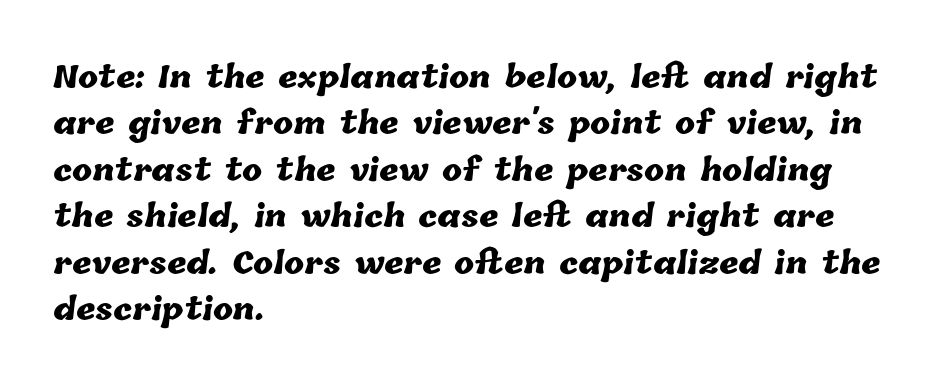
The rendering uses natural spacing where letterforms have individual widths. The block of text has a typical density, with ordinary space between rows. Underlining? Definitely not there. Compared with a centered layout, this one pins lines to the left instead. The glyphs have the mass of a bold cut.
